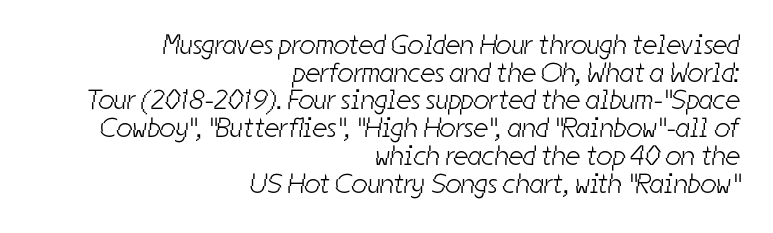
{"serif": "no", "bold": "no", "weight": "light", "width": "condensed", "stroke_contrast": "low", "x_height": "medium", "monospaced": "no", "underline": "no", "align": "right", "line_spacing": "tight", "line_spacing_ratio": 0.99, "letter_spacing": "normal", "letter_spacing_em": 0.0, "glyph_px": 28}
